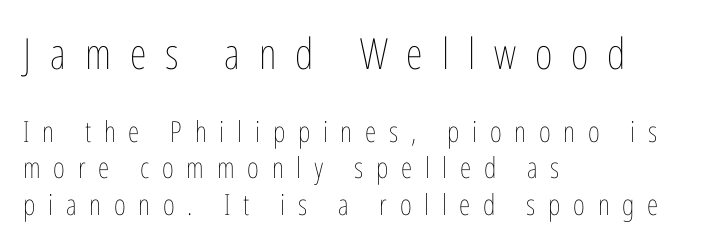
Q: Is the text bold? A: No.
Q: Is the text italic (slanted)? A: No, it is upright.
Q: Is the text underlined? A: No.
Q: How is the paragraph aligned? A: Left-aligned.
Q: Is the spacing between letters normal or unusually wide? A: Unusually wide.
Q: Is the spacing between lines tight, normal or loose? A: Normal.
Q: Which block of text is set in a larger size, the first (top) or the second (bottom)? A: The first (top) one.
Q: Width (condensed, normal, or wide)? A: Condensed.
Q: Stroke contrast? A: Low.
Q: x-height? A: Medium.
Q: Monospaced? A: No.
